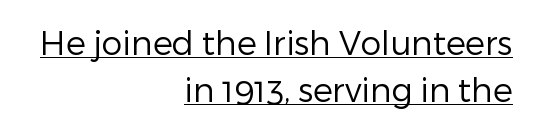
{"serif": "no", "italic": "no", "bold": "no", "weight": "regular", "width": "normal", "stroke_contrast": "low", "x_height": "medium", "monospaced": "no", "underline": "yes", "align": "right", "line_spacing": "normal", "line_spacing_ratio": 1.43, "letter_spacing": "normal", "letter_spacing_em": 0.0, "glyph_px": 33}
